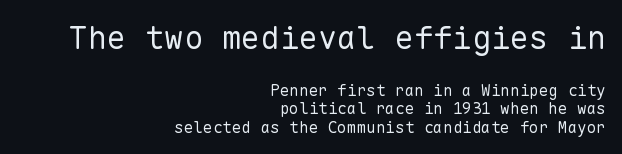
{"serif": "no", "italic": "no", "bold": "no", "weight": "regular", "width": "normal", "stroke_contrast": "low", "x_height": "medium", "monospaced": "yes", "underline": "no", "align": "right", "line_spacing_ratio": 1.16, "letter_spacing": "normal", "letter_spacing_em": 0.0, "larger_block": "first", "size_ratio": 2.0, "glyph_px": 32}
